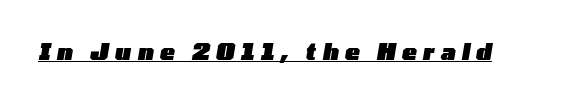
{"italic": "yes", "lean": "right", "slant_degrees": 10, "bold": "yes", "underline": "yes", "letter_spacing": "wide", "letter_spacing_em": 0.29, "glyph_px": 22}
